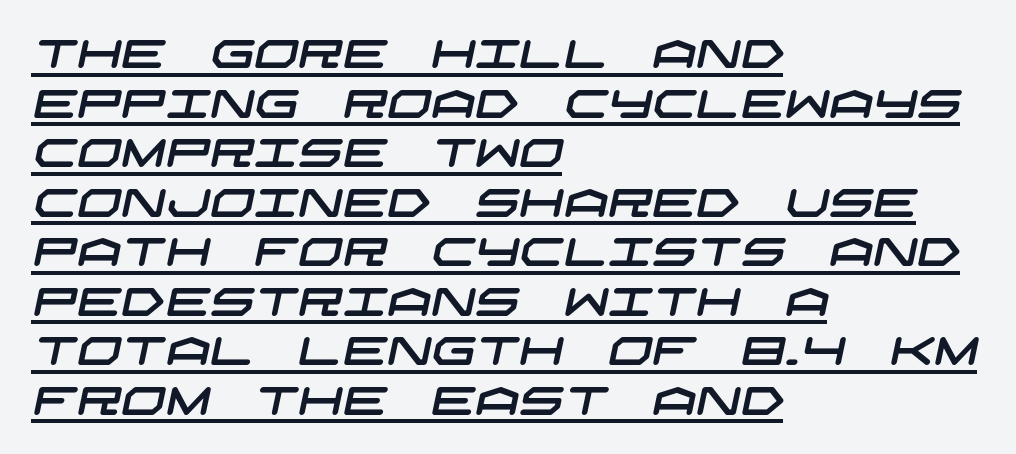
Q: Is the typeface a serif or a sans-serif typeface? A: Sans-serif.
Q: Is the text underlined? A: Yes.
Q: How is the paragraph aligned? A: Left-aligned.
Q: Is the spacing between letters normal or unusually wide? A: Normal.
Q: Is the spacing between lines tight, normal or loose? A: Normal.
Q: Width (condensed, normal, or wide)? A: Wide.
Q: Stroke contrast? A: Low.
Q: x-height? A: Large.
